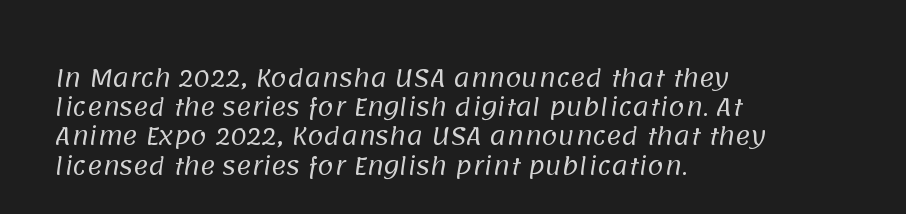
The image shows 23 px text type; set left-aligned, normal line spacing (1.27x), normal letter spacing, not underlined.
